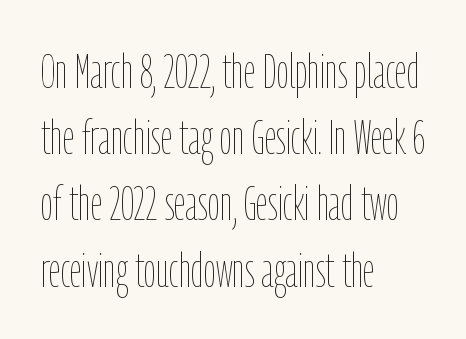
{"italic": "no", "bold": "no", "weight": "thin", "width": "condensed", "stroke_contrast": "low", "x_height": "medium", "monospaced": "no", "underline": "no", "align": "left", "line_spacing": "normal", "line_spacing_ratio": 1.38, "letter_spacing": "normal", "letter_spacing_em": 0.0, "glyph_px": 48}
